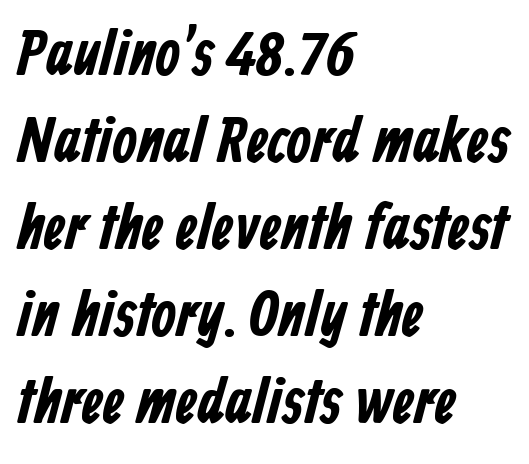
The passage shown is typeset with a sans-serif family. Weight: bold. Regarding leading, the lines here are spaced in the standard way. The passage shown is typed in a proportional face where columns would drift. The horizontal fit of the characters is conventional and even. Horizontally, the lines are justified to the leading edge only.
